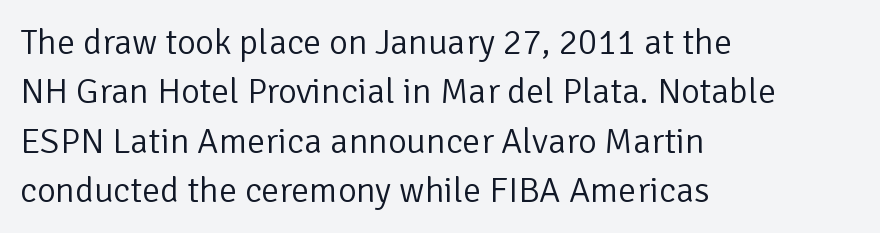
The type sits square on the baseline with zero lean. The glyphs are unaccompanied by any horizontal stroke below them. Summary of weight: not heavy and not bold. Look at the bottom of the vertical strokes: they stop flat, with no serifs. Tracking here is standard; glyphs follow each other at the usual distance.
